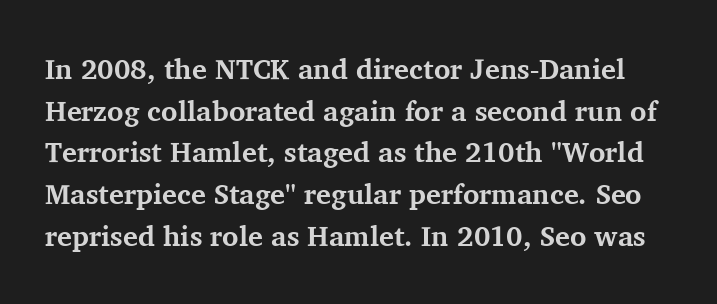
Looks like regular typesetting: each glyph gets only the width it needs. The designer left line spacing at the default. Underlining? Definitely not there. The passage shown has conventional tracking throughout. This sample uses a serif face.
